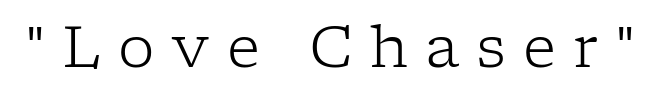
Italic: no, the glyphs are upright roman. Counters stay open thanks to moderate or lighter strokes. The space directly below the letters is spotless. Someone cranked the tracking dial way up on this one.
